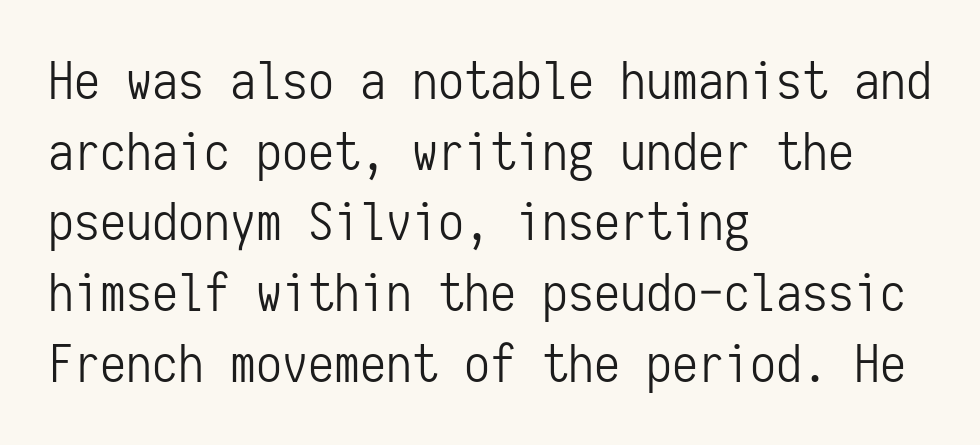
Note the uniform advance width — an 'i' takes as much space as an 'm'. Typeset ragged right — the left edge is the straight one. When letters stand straight like this, we call the style roman or upright. Spacing between characters is what you'd get straight out of the box. Weight: regular or lighter.
